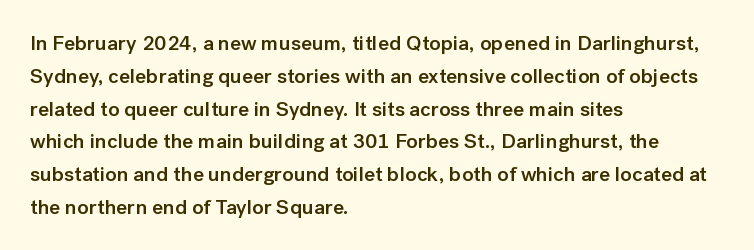
The image shows 21 px text type, upright; set left-aligned, normal line spacing (1.56x), normal letter spacing, not underlined.
